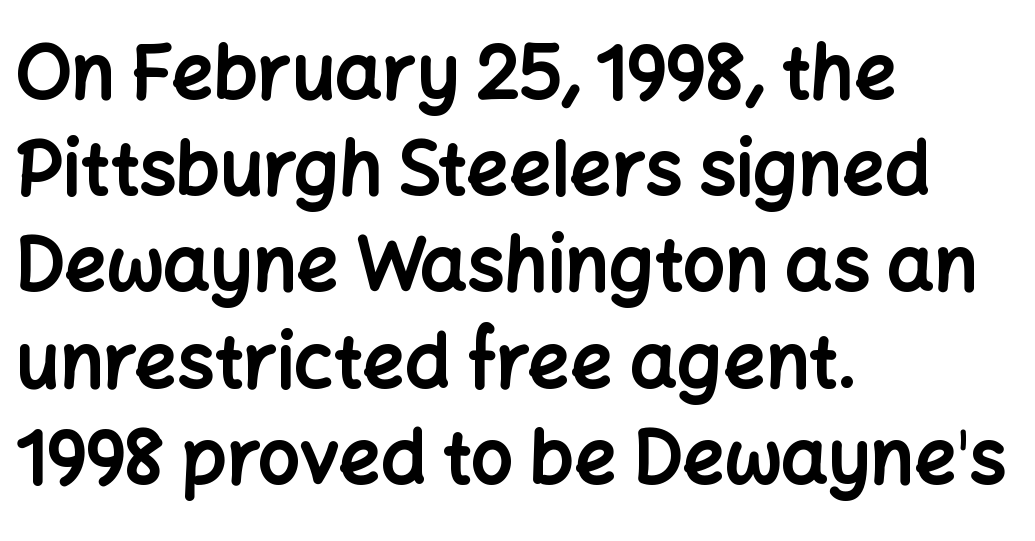
It's the straight-up-and-down kind of type. The space between consecutive lines is moderate. Does the copy run flush right? No — it runs flush left. Underlining? Definitely not there. Grotesque or geometric, the face here clearly has no serifs. Compared with typical body copy, the letter spacing here is the same.
